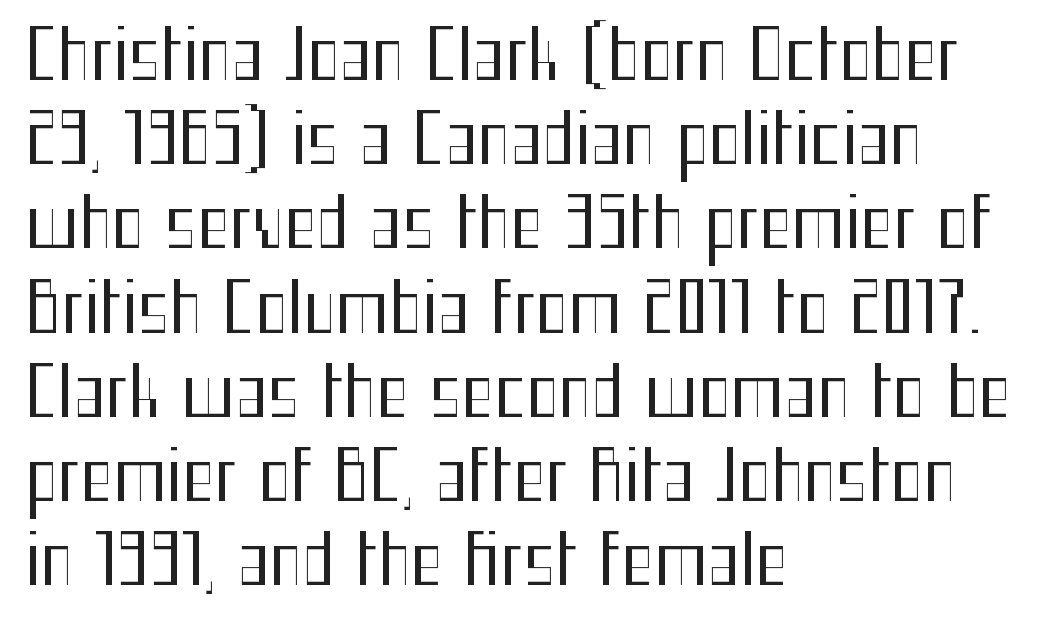
Q: Is the text bold? A: No.
Q: Is the text italic (slanted)? A: No, it is upright.
Q: Is the typeface a serif or a sans-serif typeface? A: Sans-serif.
Q: Is the text underlined? A: No.
Q: How is the paragraph aligned? A: Left-aligned.
Q: Is the spacing between letters normal or unusually wide? A: Normal.
Q: Width (condensed, normal, or wide)? A: Condensed.
Q: Stroke contrast? A: Medium.
Q: x-height? A: Medium.
Q: Monospaced? A: No.
